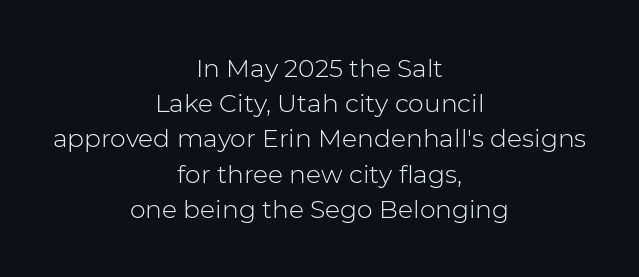
Upright lettering throughout. Line spacing here is normal. This rendering features lettering with no underline. The letterforms sit shoulder to shoulder at normal distance. Alignment: centered. No heavy texture on the line: the type isn't bold.
